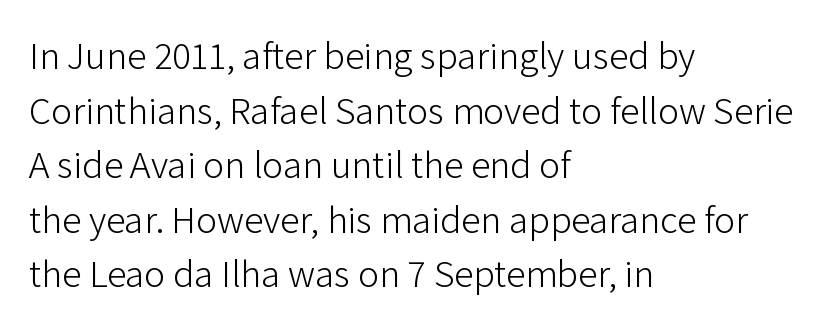
{"serif": "no", "italic": "no", "bold": "no", "weight": "light", "width": "normal", "stroke_contrast": "low", "x_height": "medium", "monospaced": "no", "underline": "no", "align": "left", "line_spacing": "normal", "line_spacing_ratio": 1.4, "letter_spacing": "normal", "letter_spacing_em": 0.0, "glyph_px": 39}
